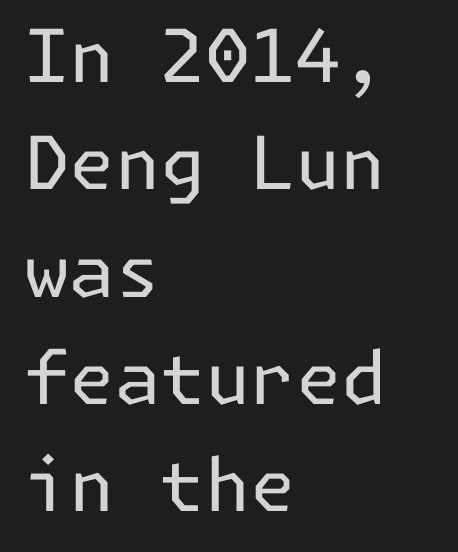
Q: Is the text bold? A: No.
Q: Is the text italic (slanted)? A: No, it is upright.
Q: Is the typeface a serif or a sans-serif typeface? A: Sans-serif.
Q: Is the text underlined? A: No.
Q: How is the paragraph aligned? A: Left-aligned.
Q: Is the spacing between letters normal or unusually wide? A: Normal.
Q: Is the spacing between lines tight, normal or loose? A: Normal.
Q: Width (condensed, normal, or wide)? A: Normal.
Q: Stroke contrast? A: Low.
Q: x-height? A: Medium.
